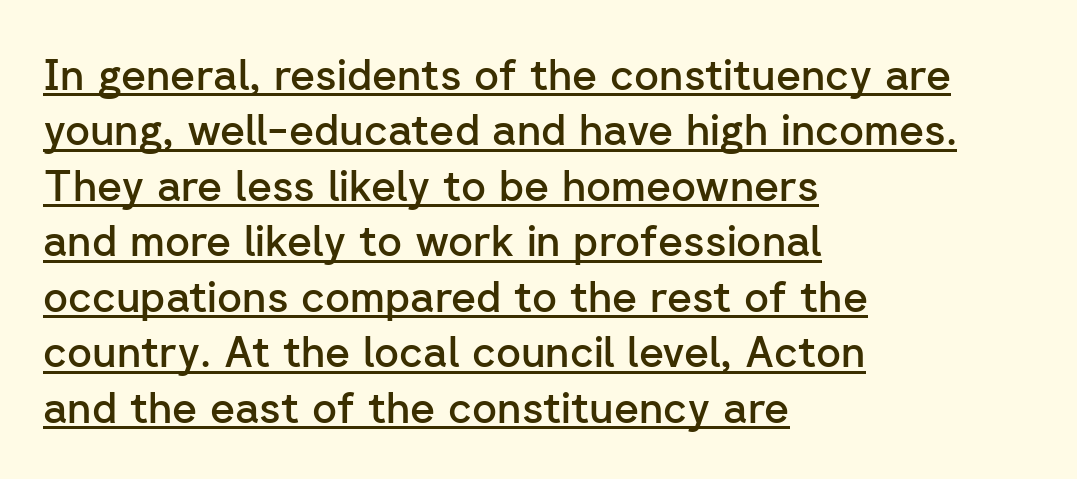
The image shows 43 px semibold sans-serif type, upright; set left-aligned, normal line spacing (1.29x), normal letter spacing, underlined; low stroke contrast and a medium x-height.
